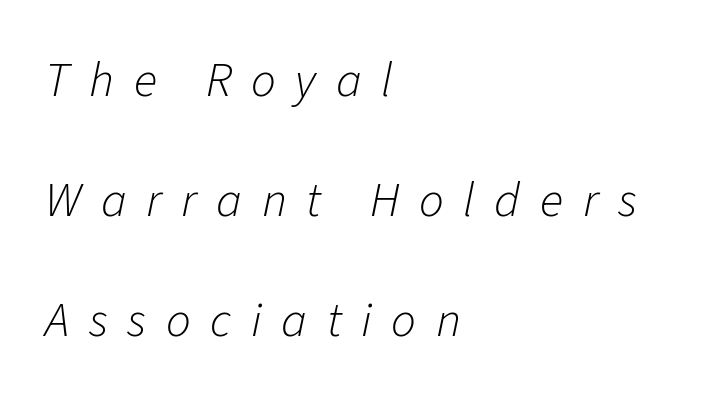
One-word summary of the alignment: left. Just letters on the line, the space beneath them empty. A great deal of white space separates one row of letters from the next. In terms of letterspacing, this is a distinctly airy, spread setting. Spacing verdict: proportional, widths tailored to each character. Designer's note — italics engaged.
